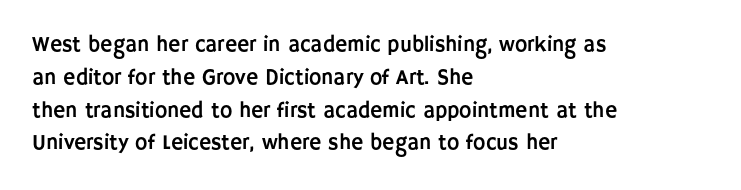
Q: Is the text italic (slanted)? A: No, it is upright.
Q: Is the text underlined? A: No.
Q: How is the paragraph aligned? A: Left-aligned.
Q: Is the spacing between letters normal or unusually wide? A: Normal.
Q: Is the spacing between lines tight, normal or loose? A: Normal.
